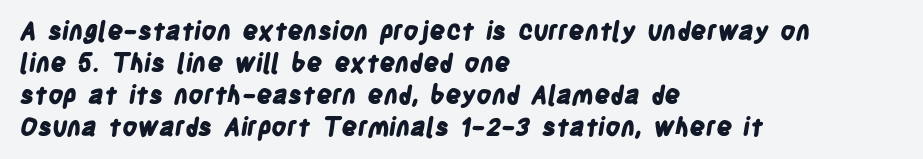
{"bold": "yes", "underline": "no", "align": "left", "line_spacing": "normal", "line_spacing_ratio": 1.28, "letter_spacing": "normal", "letter_spacing_em": 0.0, "glyph_px": 25}
